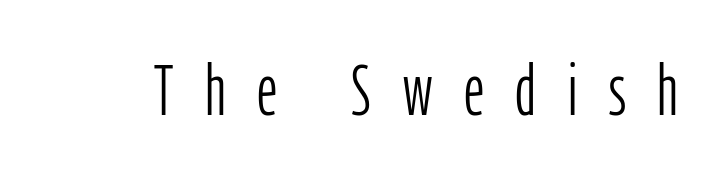
Q: Is the text bold? A: No.
Q: Is the text italic (slanted)? A: No, it is upright.
Q: Is the typeface a serif or a sans-serif typeface? A: Sans-serif.
Q: Is the text underlined? A: No.
Q: Is the spacing between letters normal or unusually wide? A: Unusually wide.
Q: Width (condensed, normal, or wide)? A: Condensed.
Q: Stroke contrast? A: Low.
Q: x-height? A: Medium.
Q: Monospaced? A: No.
